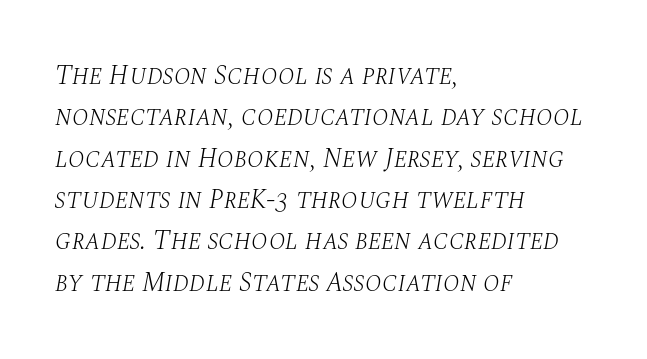
{"italic": "yes", "lean": "right", "slant_degrees": 10, "bold": "no", "underline": "no", "align": "left", "line_spacing": "normal", "line_spacing_ratio": 1.53, "letter_spacing": "normal", "letter_spacing_em": 0.0, "glyph_px": 27}
